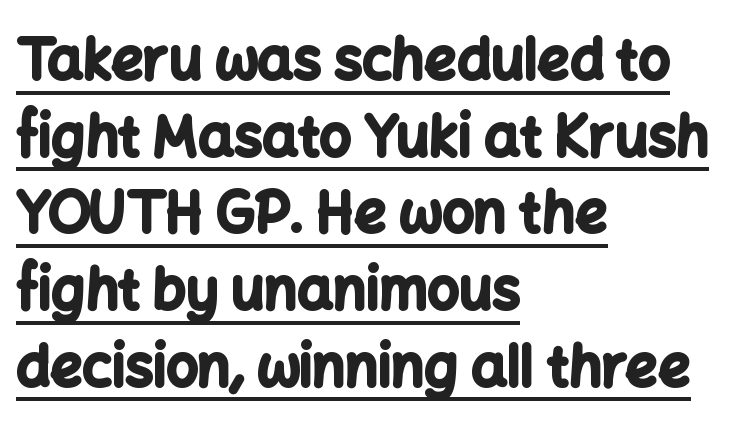
Q: Is the text bold? A: Yes.
Q: Is the text italic (slanted)? A: No, it is upright.
Q: Is the typeface a serif or a sans-serif typeface? A: Sans-serif.
Q: Is the text underlined? A: Yes.
Q: How is the paragraph aligned? A: Left-aligned.
Q: Is the spacing between letters normal or unusually wide? A: Normal.
Q: Is the spacing between lines tight, normal or loose? A: Normal.
Q: Width (condensed, normal, or wide)? A: Normal.
Q: Stroke contrast? A: Low.
Q: x-height? A: Medium.
Q: Monospaced? A: No.
